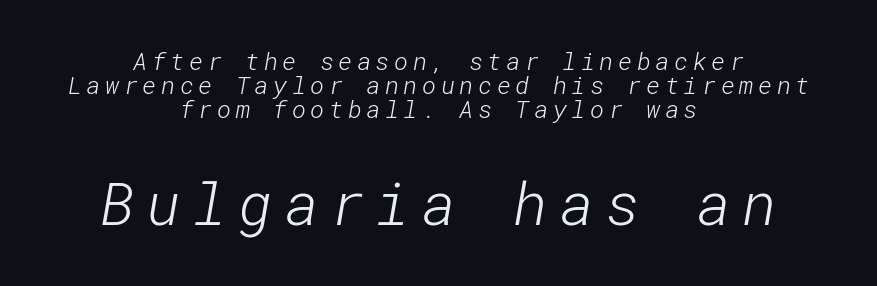
The strip under each line holds only bare page. The block of text is dense from top to bottom, with scant space between rows. A centered setting, common on invitations and titles, is used for this passage. Does the bottom block carry the larger type? Yes, it does. The designer went with a sans here, leaving each stem footless.
